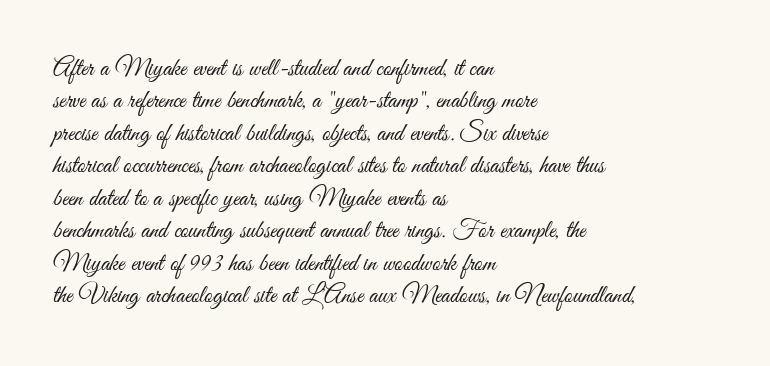
The words here are not underlined. Whoever set this chose a conventional vertical rhythm. Honestly, the letter spacing is just normal — you wouldn't notice it. Compared with a centered layout, this one pins lines to the left instead. The weight tops out at a normal text grade.
